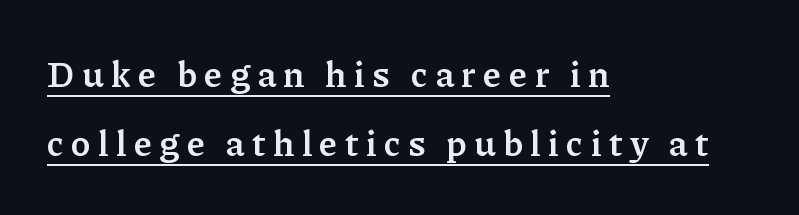
{"serif": "yes", "italic": "no", "bold": "yes", "weight": "semibold", "width": "normal", "stroke_contrast": "low", "x_height": "medium", "monospaced": "no", "underline": "yes", "align": "left", "line_spacing": "loose", "line_spacing_ratio": 1.91, "letter_spacing": "wide", "letter_spacing_em": 0.2, "glyph_px": 36}
